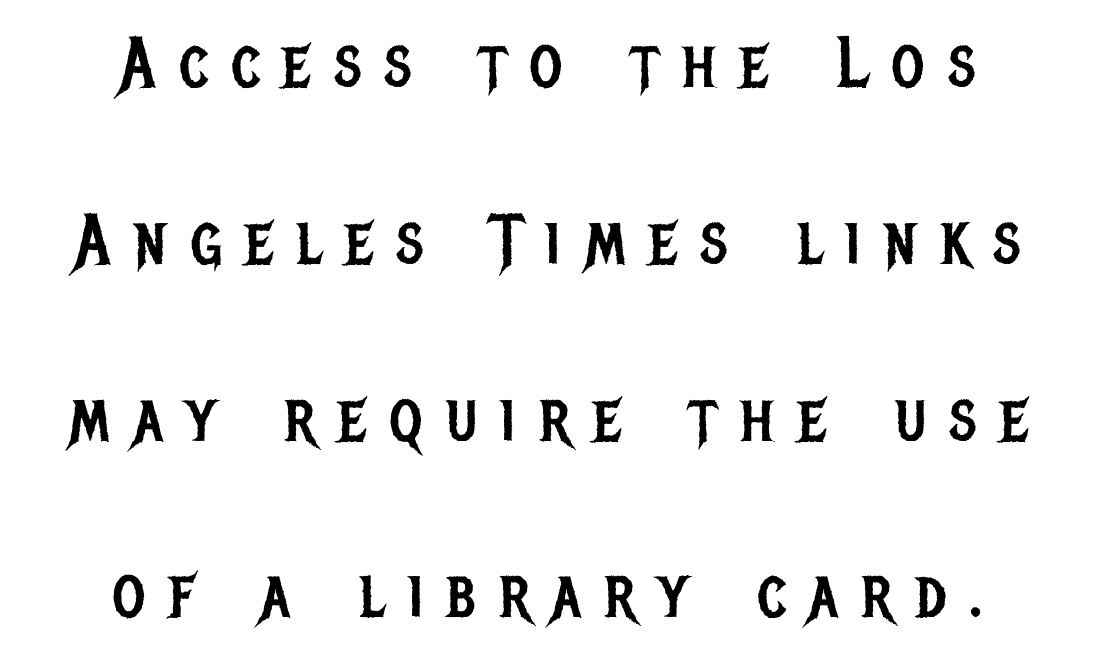
The image shows 71 px regular-weight, condensed sans-serif type, upright; set centered, loose line spacing (2.49x), unusually wide letter spacing (+0.33 em), not underlined; low stroke contrast and a large x-height.
